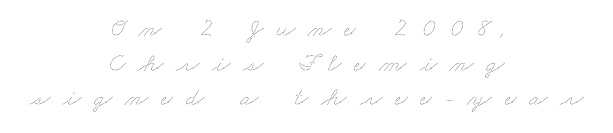
These lines have a slow, spaced-out rhythm from letter to letter. The weight tops out at a normal text grade. In CSS terms this would be text-align: center. A bare baseline throughout the passage.
